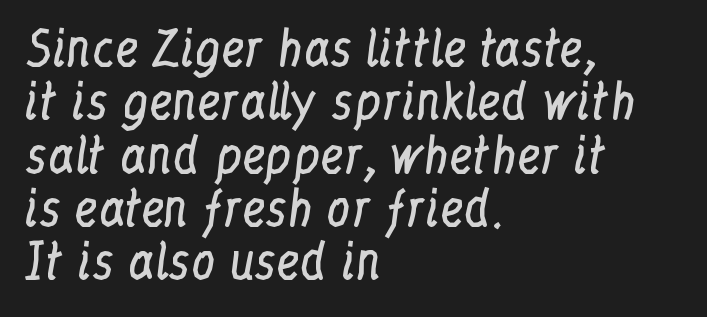
{"serif": "yes", "bold": "no", "weight": "regular", "width": "condensed", "stroke_contrast": "low", "x_height": "medium", "monospaced": "no", "underline": "no", "align": "left", "line_spacing": "tight", "line_spacing_ratio": 1.11, "letter_spacing": "normal", "letter_spacing_em": 0.0, "glyph_px": 48}
